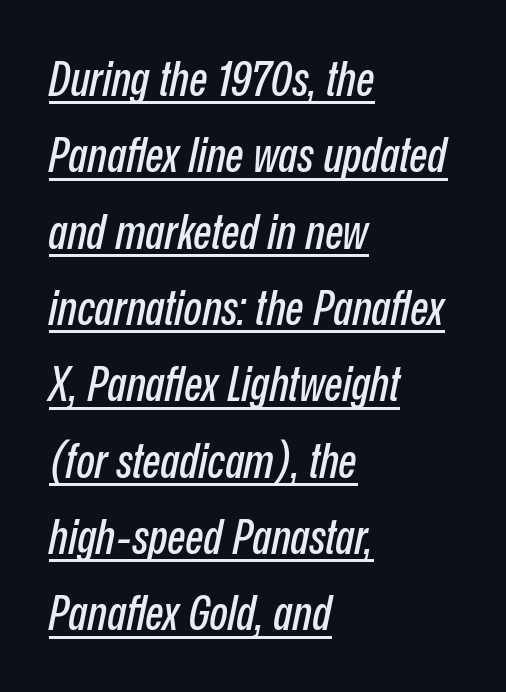
Caption: standard tracking, unaltered. Observe the lean: these are italic letterforms. The rendered words wear a rule along their underside. The lines in this sample share a left origin and differ only in where they stop. What's the leading like? Ordinary, nothing unusual.
